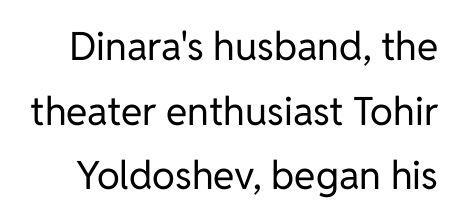
Vertical strokes here are truly vertical. Weight: in the light-to-regular range. Look at the bottom of the vertical strokes: they stop flat, with no serifs. Nobody drew a line under any word here. Look at the tracking — it's just the regular setting, nothing added. This block has exactly the height ordinary leading produces.
